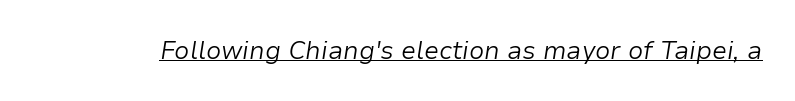
The image shows 25 px text type, italic (leaning right); set normal letter spacing, underlined.
